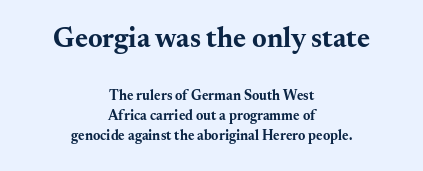
Check the space under the baseline: it is left empty. Posture: vertical. The more generous point size was reserved for the upper chunk. Characters follow at the spacing the type designer built in.
